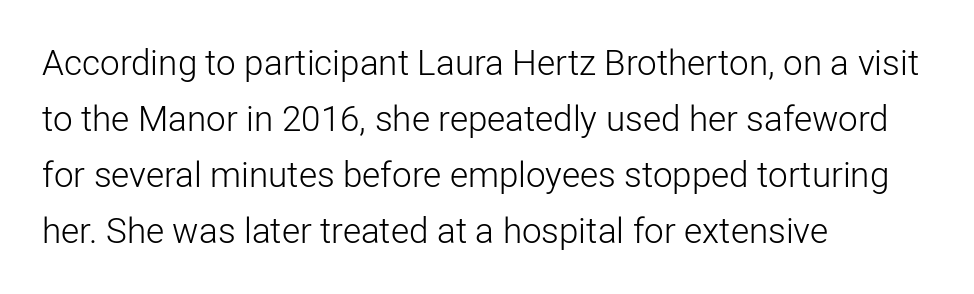
Type without underlining. Upright lettering throughout. Does the copy run flush right? No — it runs flush left. This sample has the flowing, uneven cadence of proportional lettering. To sum up the face: it is a sans, with no serifs. Students, note that the glyphs here touch the page at normal intervals.
